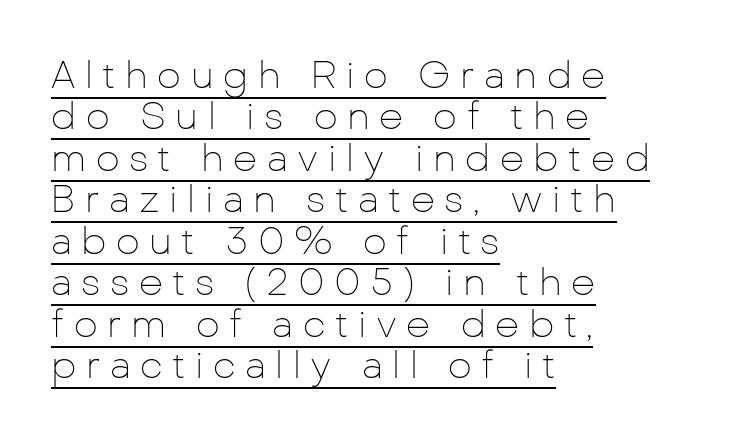
The image shows 38 px thin sans-serif type, upright; set left-aligned, tight line spacing (1.09x), unusually wide letter spacing (+0.25 em), underlined; low stroke contrast and a medium x-height.
